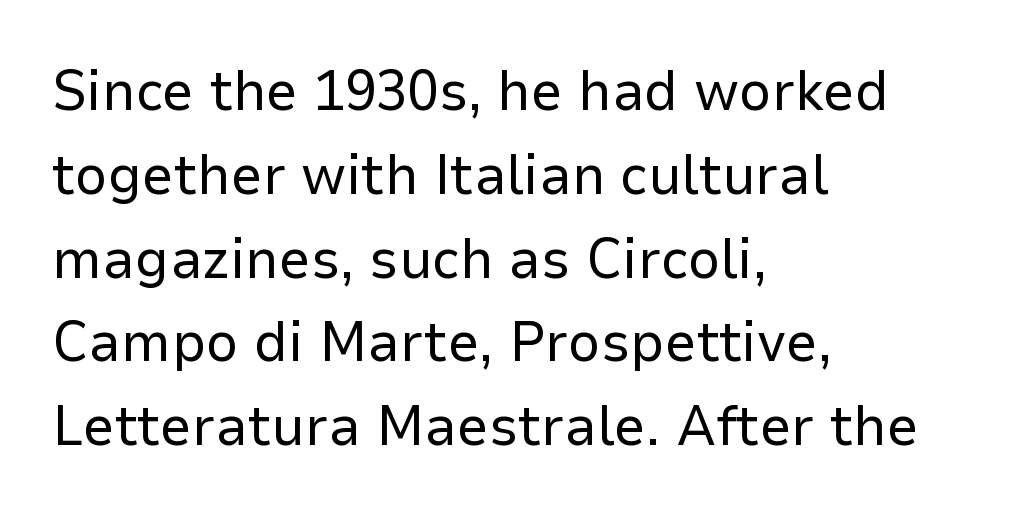
Q: Is the text bold? A: No.
Q: Is the text italic (slanted)? A: No, it is upright.
Q: Is the typeface a serif or a sans-serif typeface? A: Sans-serif.
Q: Is the text underlined? A: No.
Q: How is the paragraph aligned? A: Left-aligned.
Q: Is the spacing between letters normal or unusually wide? A: Normal.
Q: Is the spacing between lines tight, normal or loose? A: Normal.
Q: Width (condensed, normal, or wide)? A: Normal.
Q: Stroke contrast? A: Low.
Q: x-height? A: Medium.
Q: Monospaced? A: No.
